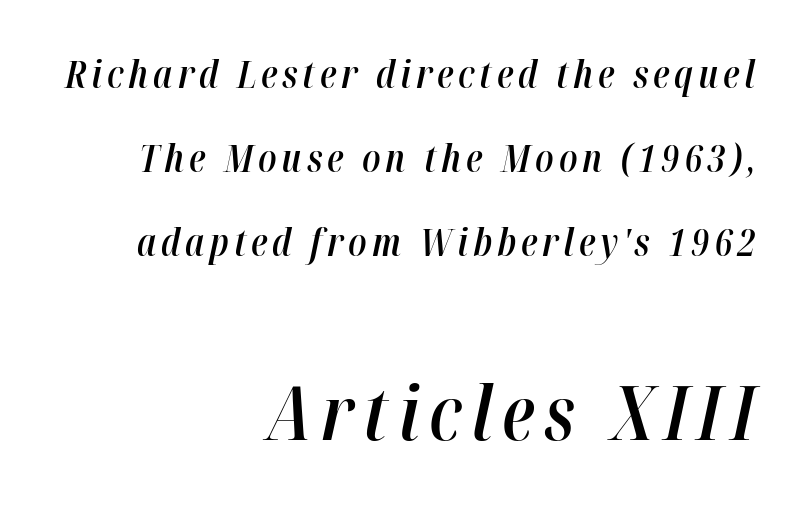
{"italic": "yes", "lean": "right", "slant_degrees": 12, "bold": "semi", "weight": "semibold", "width": "condensed", "stroke_contrast": "high", "x_height": "medium", "monospaced": "no", "underline": "no", "align": "right", "line_spacing": "loose", "line_spacing_ratio": 2.21, "larger_block": "second", "size_ratio": 1.97, "glyph_px": 75}
